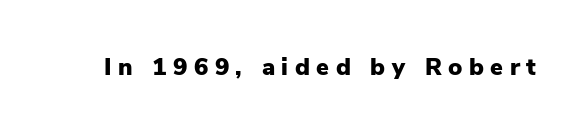
{"italic": "no", "bold": "yes", "underline": "no", "letter_spacing": "wide", "letter_spacing_em": 0.27, "glyph_px": 24}
